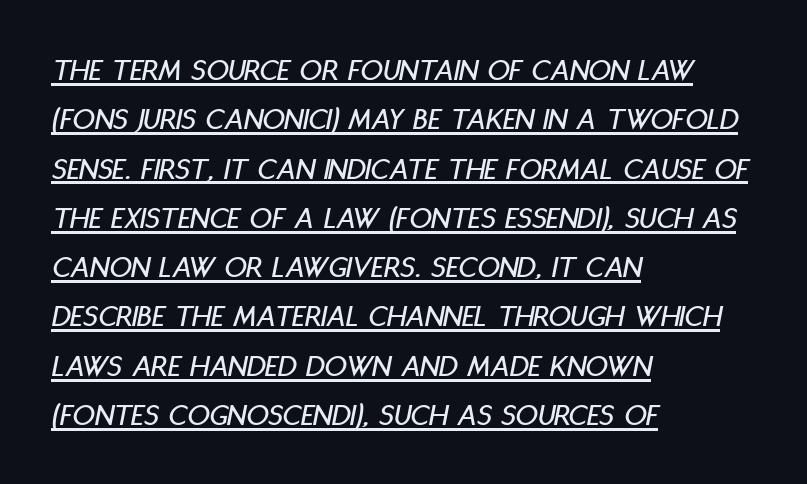
The image shows 31 px condensed type, italic (leaning right); set left-aligned, normal line spacing (1.59x), normal letter spacing, underlined; low stroke contrast and a large x-height.
